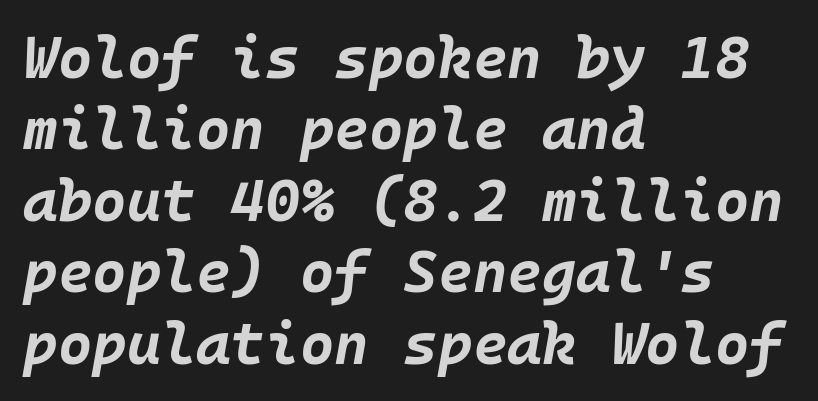
{"italic": "yes", "lean": "right", "slant_degrees": 10, "bold": "yes", "weight": "bold", "width": "normal", "stroke_contrast": "low", "x_height": "large", "underline": "no", "align": "left", "line_spacing_ratio": 1.21, "letter_spacing": "normal", "letter_spacing_em": 0.0, "glyph_px": 59}
